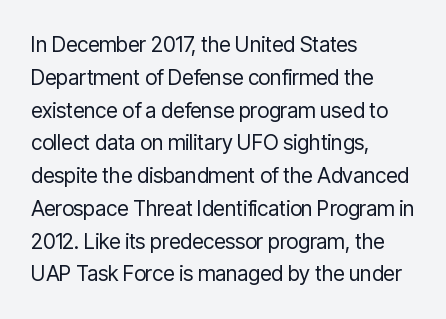
The image shows 21 px text type, upright; set left-aligned, normal line spacing (1.56x), normal letter spacing, not underlined.
